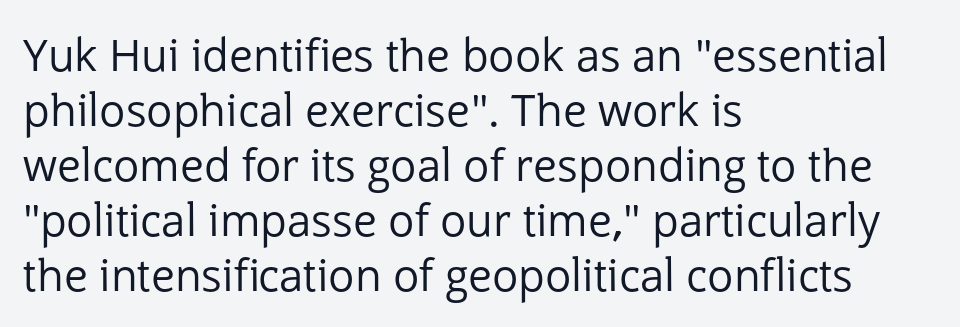
Q: Is the text bold? A: No.
Q: Is the text italic (slanted)? A: No, it is upright.
Q: Is the typeface a serif or a sans-serif typeface? A: Sans-serif.
Q: Is the text underlined? A: No.
Q: How is the paragraph aligned? A: Left-aligned.
Q: Is the spacing between letters normal or unusually wide? A: Normal.
Q: Is the spacing between lines tight, normal or loose? A: Normal.
Q: Width (condensed, normal, or wide)? A: Normal.
Q: Stroke contrast? A: Low.
Q: x-height? A: Medium.
Q: Monospaced? A: No.
